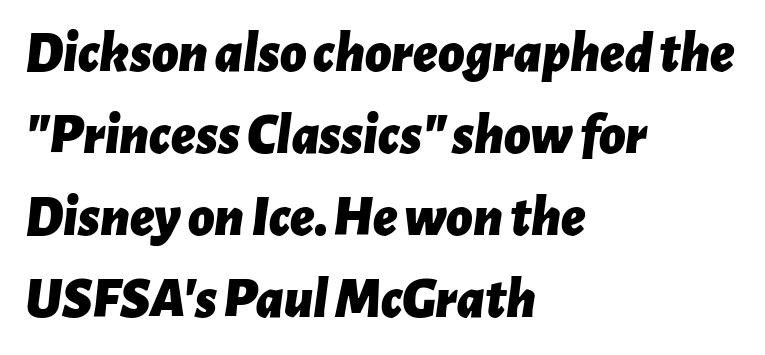
Q: Is the text bold? A: Yes.
Q: Is the text italic (slanted)? A: Yes, it leans right by about 7 degrees.
Q: Is the text underlined? A: No.
Q: How is the paragraph aligned? A: Left-aligned.
Q: Is the spacing between letters normal or unusually wide? A: Normal.
Q: Is the spacing between lines tight, normal or loose? A: Normal.
Q: Width (condensed, normal, or wide)? A: Normal.
Q: Stroke contrast? A: Low.
Q: x-height? A: Medium.
Q: Monospaced? A: No.
